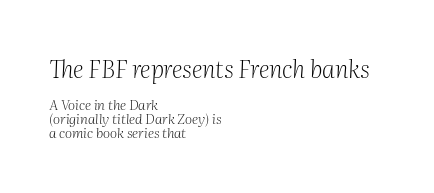
The image shows 24 px text type, italic (leaning right); set left-aligned, tight line spacing (1.02x), normal letter spacing, not underlined; the first (top) block is 1.71x larger.
